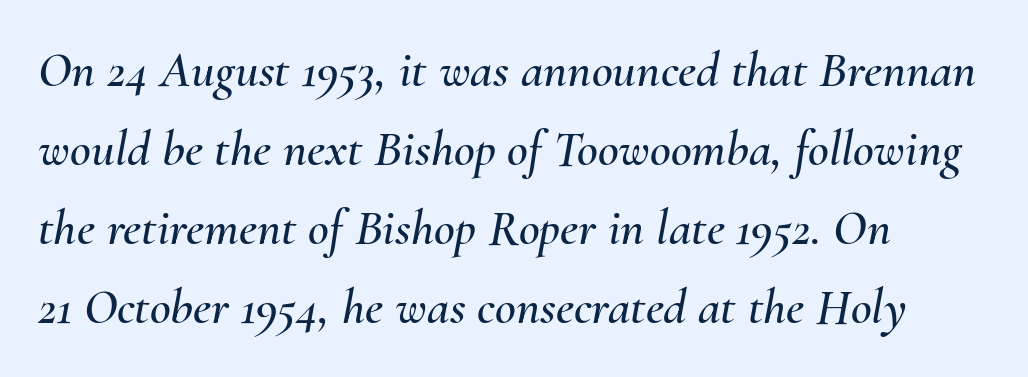
Letter spacing: default. The vertical gap from one line to the next is medium. A student would call this left alignment; a typographer would say flush left, rag right. The passage shown is typed in a proportional face where columns would drift. The zone under the glyphs is completely vacant. If you drew a line through each stem, it would be angled.
